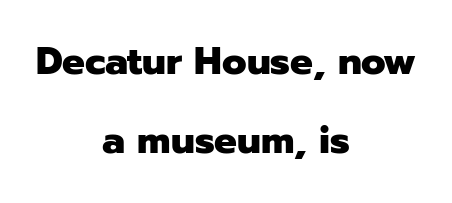
{"serif": "no", "italic": "no", "bold": "yes", "weight": "heavy", "width": "normal", "stroke_contrast": "low", "x_height": "medium", "monospaced": "no", "underline": "no", "align": "center", "line_spacing": "loose", "line_spacing_ratio": 2.08, "letter_spacing": "normal", "letter_spacing_em": 0.0, "glyph_px": 38}
